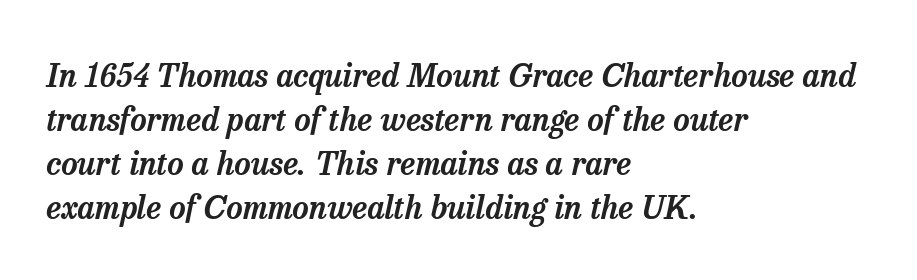
Q: Is the text italic (slanted)? A: Yes, it leans right by about 13 degrees.
Q: Is the typeface a serif or a sans-serif typeface? A: Serif.
Q: Is the text underlined? A: No.
Q: How is the paragraph aligned? A: Left-aligned.
Q: Is the spacing between letters normal or unusually wide? A: Normal.
Q: Is the spacing between lines tight, normal or loose? A: Normal.
Q: Width (condensed, normal, or wide)? A: Normal.
Q: Stroke contrast? A: Low.
Q: x-height? A: Medium.
Q: Monospaced? A: No.
